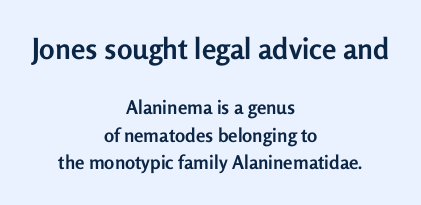
The passage shown stacks its lines at a standard gap. This sample uses a sans-serif face. Visually the block forms a symmetrical silhouette, jagged on both flanks. Compared with an ordinary text face, these strokes are far heavier — a full bold. The block sitting higher on the canvas is the one with enlarged characters. Between one letter and the next there's only the usual sliver of space.
